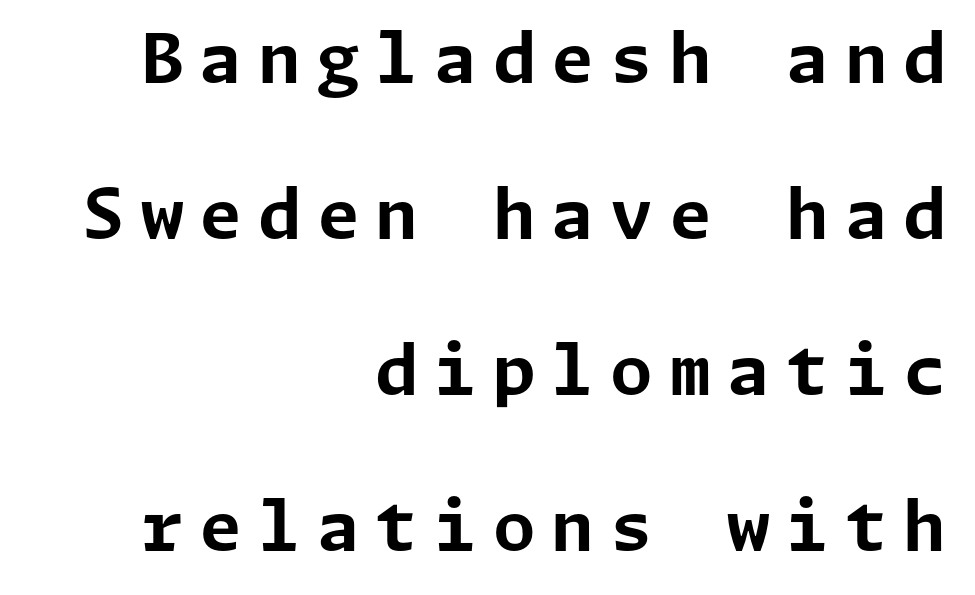
Thick stems and heavy bowls — unmistakably bold. This rendering widens character spacing well past its baseline value. Leftover space on each line is placed entirely before the opening word. The font's upright variant was chosen for this text. A bare baseline throughout the passage. These lines are composed in type without serifs.
